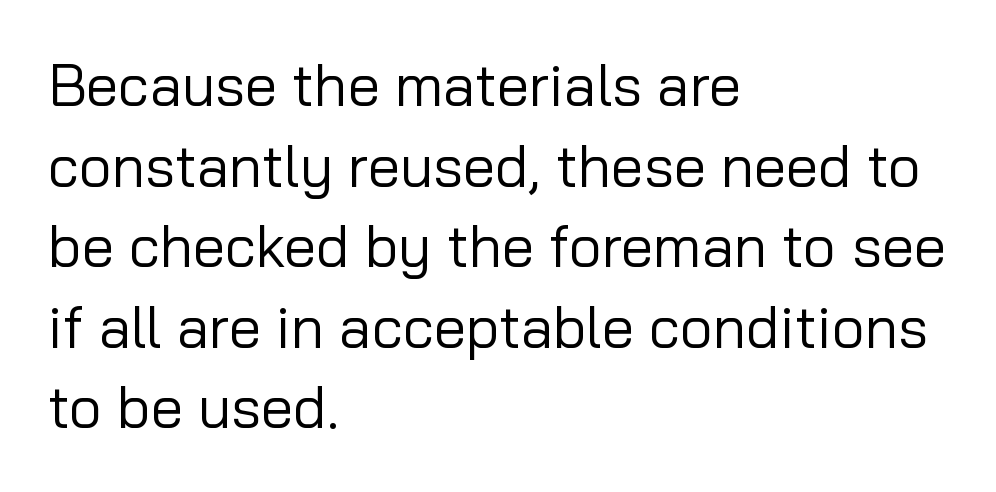
Q: Is the text bold? A: No.
Q: Is the text italic (slanted)? A: No, it is upright.
Q: Is the typeface a serif or a sans-serif typeface? A: Sans-serif.
Q: Is the text underlined? A: No.
Q: How is the paragraph aligned? A: Left-aligned.
Q: Is the spacing between letters normal or unusually wide? A: Normal.
Q: Is the spacing between lines tight, normal or loose? A: Normal.
Q: Width (condensed, normal, or wide)? A: Normal.
Q: Stroke contrast? A: Low.
Q: x-height? A: Medium.
Q: Monospaced? A: No.
